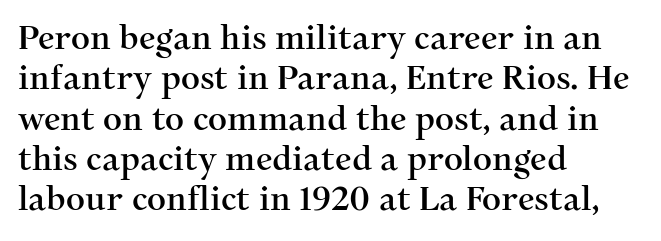
Q: Is the text italic (slanted)? A: No, it is upright.
Q: Is the typeface a serif or a sans-serif typeface? A: Serif.
Q: Is the text underlined? A: No.
Q: How is the paragraph aligned? A: Left-aligned.
Q: Is the spacing between letters normal or unusually wide? A: Normal.
Q: Width (condensed, normal, or wide)? A: Normal.
Q: Stroke contrast? A: Medium.
Q: x-height? A: Medium.
Q: Monospaced? A: No.
